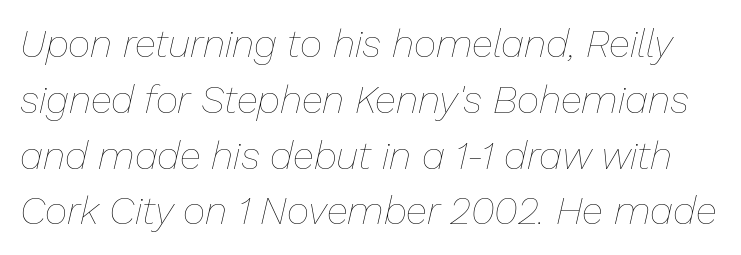
Q: Is the text bold? A: No.
Q: Is the text italic (slanted)? A: Yes, it leans right by about 13 degrees.
Q: Is the text underlined? A: No.
Q: Is the spacing between letters normal or unusually wide? A: Normal.
Q: Is the spacing between lines tight, normal or loose? A: Normal.
Q: Width (condensed, normal, or wide)? A: Normal.
Q: Stroke contrast? A: Low.
Q: x-height? A: Medium.
Q: Monospaced? A: No.
